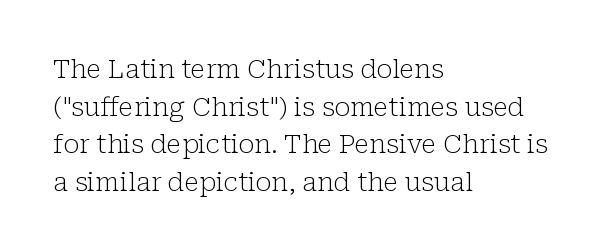
{"italic": "no", "bold": "no", "underline": "no", "align": "left", "line_spacing": "normal", "line_spacing_ratio": 1.45, "letter_spacing": "normal", "letter_spacing_em": 0.0, "glyph_px": 26}
